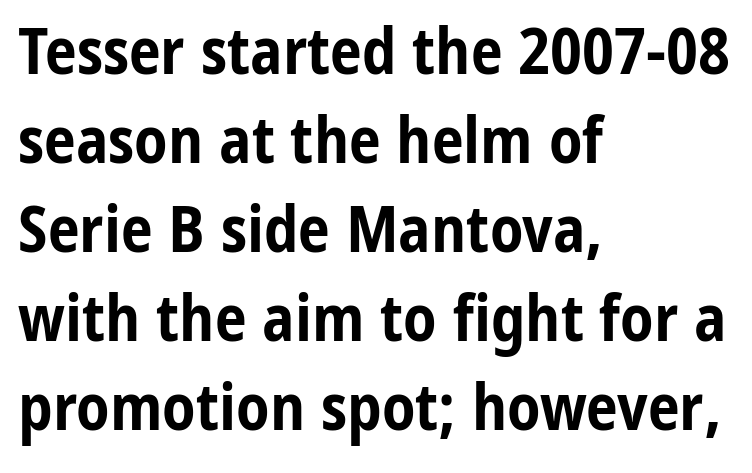
You could not count columns in this text — the font is proportionally spaced. Observe the absence of serifs on each vertical stroke in this sample. Style check: upright. The setting favours the left margin, as ordinary paragraphs usually do. The letters sit at their default tracking, neither squeezed nor spread.
